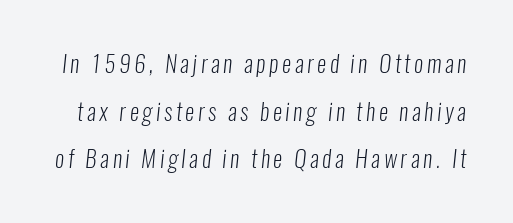
Q: Is the text bold? A: No.
Q: Is the text underlined? A: No.
Q: Is the spacing between lines tight, normal or loose? A: Loose.
